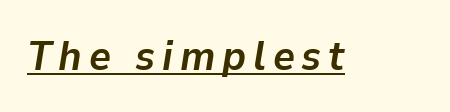
{"italic": "yes", "lean": "right", "slant_degrees": 9, "bold": "yes", "weight": "semibold", "width": "normal", "stroke_contrast": "low", "x_height": "medium", "monospaced": "no", "underline": "yes", "glyph_px": 42}
